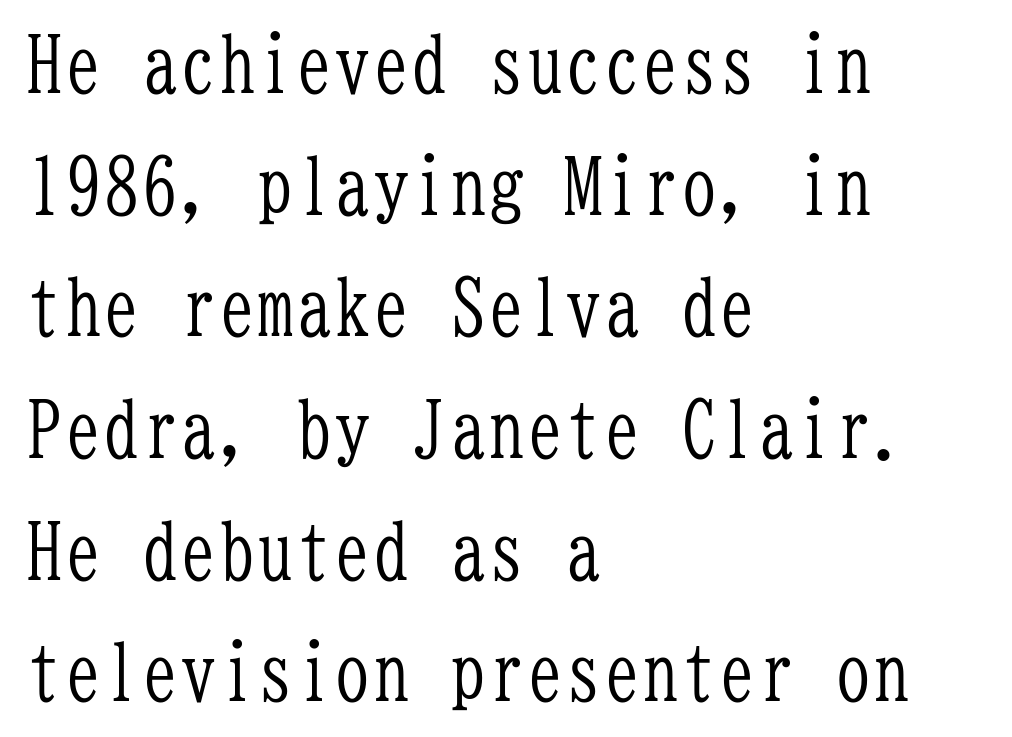
The image shows 77 px light, condensed serif type, upright, monospaced; set left-aligned, normal line spacing (1.58x), normal letter spacing, not underlined; low stroke contrast and a medium x-height.
